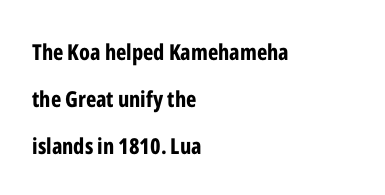
Q: Is the text bold? A: Yes.
Q: Is the text italic (slanted)? A: No, it is upright.
Q: Is the text underlined? A: No.
Q: How is the paragraph aligned? A: Left-aligned.
Q: Is the spacing between letters normal or unusually wide? A: Normal.
Q: Is the spacing between lines tight, normal or loose? A: Loose.
